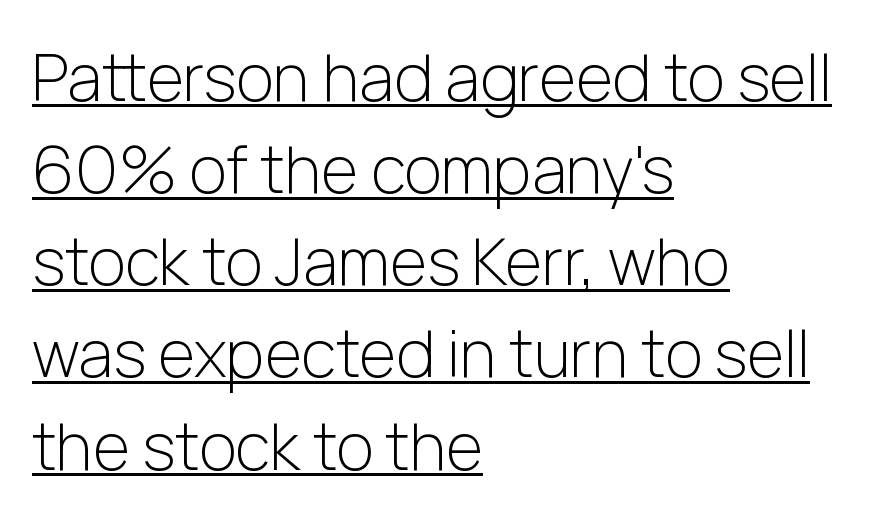
{"serif": "no", "italic": "no", "bold": "no", "weight": "light", "width": "normal", "stroke_contrast": "low", "x_height": "medium", "monospaced": "no", "underline": "yes", "align": "left", "line_spacing": "normal", "line_spacing_ratio": 1.44, "letter_spacing": "normal", "letter_spacing_em": 0.0, "glyph_px": 64}
